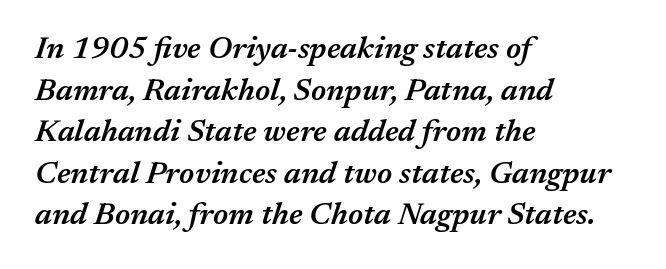
The image shows 31 px semibold type, italic (leaning right); set left-aligned, normal line spacing (1.34x), normal letter spacing, not underlined; medium stroke contrast and a medium x-height.
